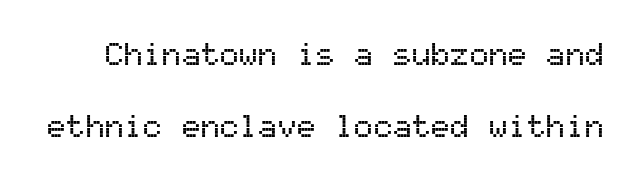
{"serif": "no", "italic": "no", "width": "normal", "stroke_contrast": "medium", "x_height": "medium", "monospaced": "yes", "underline": "no", "line_spacing": "loose", "line_spacing_ratio": 2.24, "letter_spacing": "normal", "letter_spacing_em": 0.0, "glyph_px": 32}
